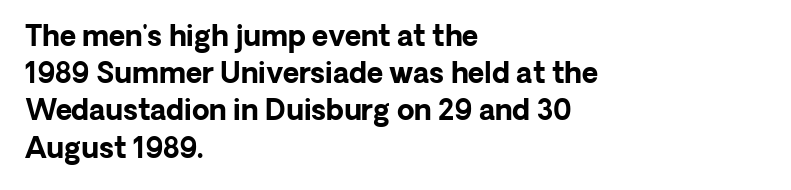
The image shows 28 px bold sans-serif type, upright; set left-aligned, normal line spacing (1.33x), normal letter spacing, not underlined; low stroke contrast and a medium x-height.
